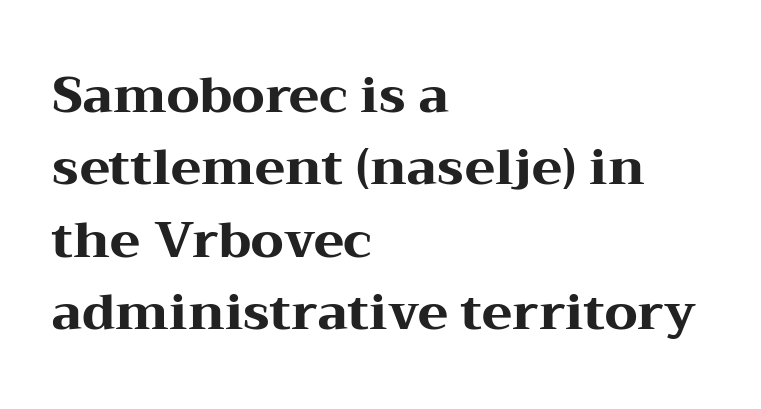
Q: Is the text bold? A: Yes.
Q: Is the text italic (slanted)? A: No, it is upright.
Q: Is the typeface a serif or a sans-serif typeface? A: Serif.
Q: Is the text underlined? A: No.
Q: How is the paragraph aligned? A: Left-aligned.
Q: Is the spacing between letters normal or unusually wide? A: Normal.
Q: Is the spacing between lines tight, normal or loose? A: Normal.
Q: Width (condensed, normal, or wide)? A: Wide.
Q: Stroke contrast? A: Medium.
Q: x-height? A: Medium.
Q: Monospaced? A: No.
